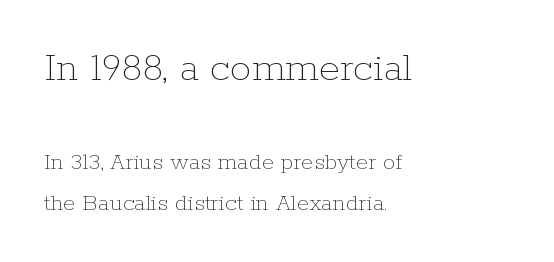
Rule under the text: the space is simply empty. Inter-character spacing is left at the font's built-in metrics. Interline gaps are of average width in this sample. The compositor pushed each line to the left boundary.
